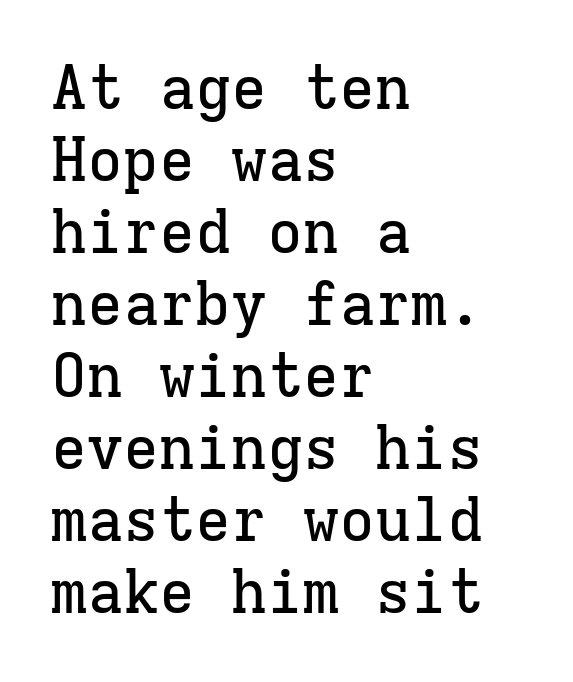
Underline: absent. Note the uniform advance width — an 'i' takes as much space as an 'm'. Students, note that the glyphs here touch the page at normal intervals. Line starts are locked; line ends wander. A roman cut, with each character standing at attention. Yep, those are serifs on the letters.
